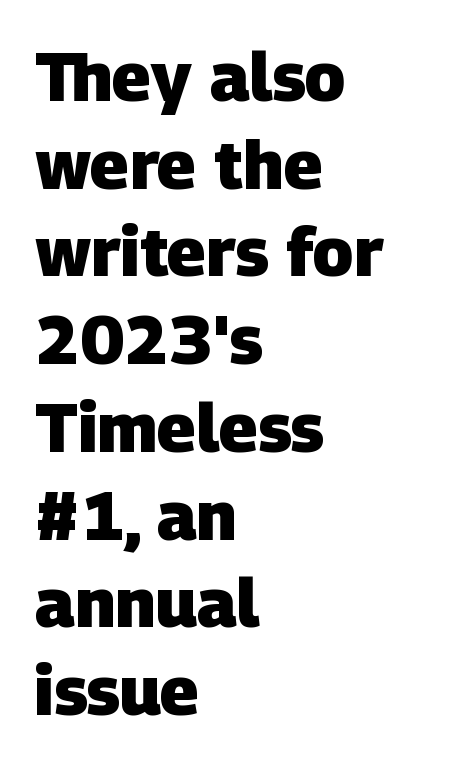
The image shows 68 px heavy sans-serif type; set left-aligned, normal line spacing (1.29x), normal letter spacing, not underlined; low stroke contrast and a large x-height.
